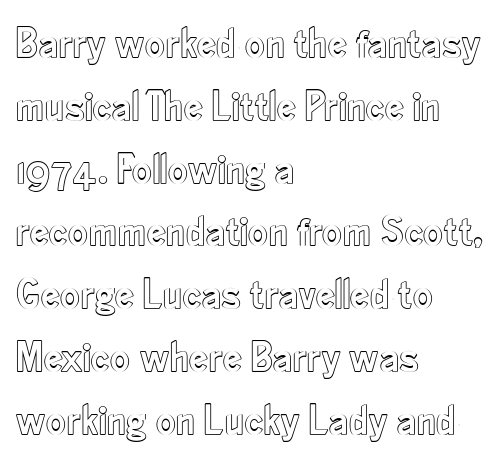
Q: Is the text italic (slanted)? A: No, it is upright.
Q: Is the text underlined? A: No.
Q: How is the paragraph aligned? A: Left-aligned.
Q: Is the spacing between letters normal or unusually wide? A: Normal.
Q: Is the spacing between lines tight, normal or loose? A: Normal.
Q: Width (condensed, normal, or wide)? A: Condensed.
Q: x-height? A: Small.
Q: Monospaced? A: No.
